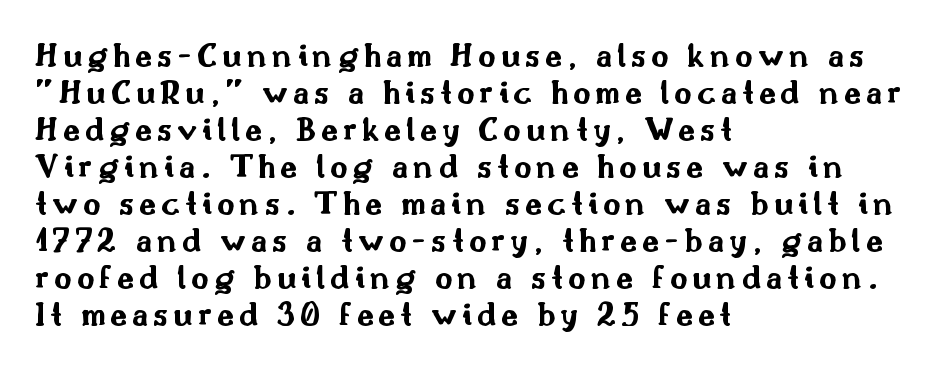
Q: Is the text bold? A: Yes.
Q: Is the text italic (slanted)? A: No, it is upright.
Q: Is the typeface a serif or a sans-serif typeface? A: Sans-serif.
Q: Is the text underlined? A: No.
Q: How is the paragraph aligned? A: Left-aligned.
Q: Is the spacing between lines tight, normal or loose? A: Tight.
Q: Width (condensed, normal, or wide)? A: Wide.
Q: Stroke contrast? A: Medium.
Q: x-height? A: Small.
Q: Monospaced? A: No.
